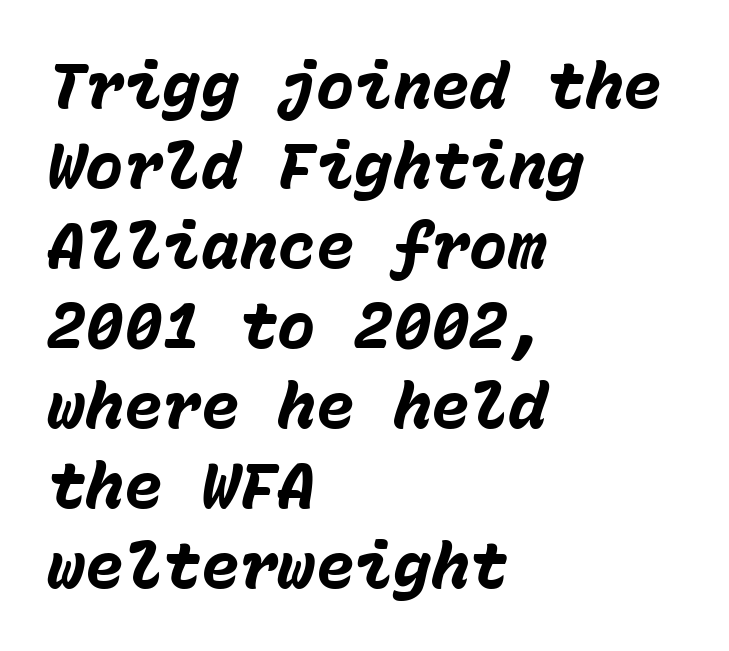
Q: Is the text bold? A: Yes.
Q: Is the text italic (slanted)? A: Yes, it leans right by about 15 degrees.
Q: Is the text underlined? A: No.
Q: How is the paragraph aligned? A: Left-aligned.
Q: Is the spacing between letters normal or unusually wide? A: Normal.
Q: Is the spacing between lines tight, normal or loose? A: Normal.
Q: Width (condensed, normal, or wide)? A: Normal.
Q: Stroke contrast? A: Low.
Q: x-height? A: Medium.
Q: Monospaced? A: Yes.
